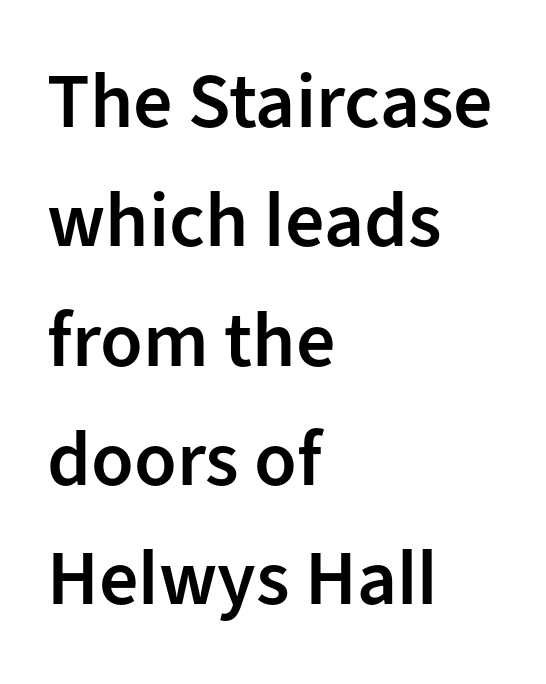
Q: Is the text bold? A: Semi-bold.
Q: Is the text italic (slanted)? A: No, it is upright.
Q: Is the typeface a serif or a sans-serif typeface? A: Sans-serif.
Q: Is the text underlined? A: No.
Q: How is the paragraph aligned? A: Left-aligned.
Q: Is the spacing between letters normal or unusually wide? A: Normal.
Q: Is the spacing between lines tight, normal or loose? A: Normal.
Q: Width (condensed, normal, or wide)? A: Normal.
Q: Stroke contrast? A: Low.
Q: x-height? A: Medium.
Q: Monospaced? A: No.
